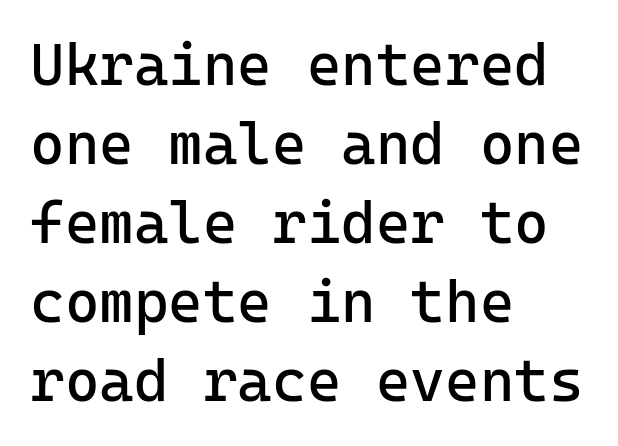
Q: Is the text bold? A: No.
Q: Is the text italic (slanted)? A: No, it is upright.
Q: Is the typeface a serif or a sans-serif typeface? A: Sans-serif.
Q: Is the text underlined? A: No.
Q: How is the paragraph aligned? A: Left-aligned.
Q: Is the spacing between letters normal or unusually wide? A: Normal.
Q: Is the spacing between lines tight, normal or loose? A: Normal.
Q: Width (condensed, normal, or wide)? A: Normal.
Q: Stroke contrast? A: Low.
Q: x-height? A: Medium.
Q: Monospaced? A: Yes.
